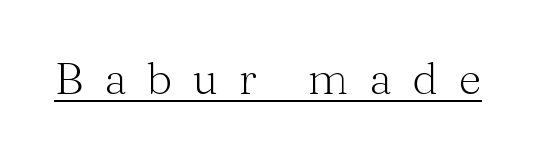
{"serif": "yes", "italic": "no", "bold": "no", "weight": "light", "width": "normal", "stroke_contrast": "medium", "x_height": "medium", "monospaced": "no", "underline": "yes", "letter_spacing": "wide", "letter_spacing_em": 0.45, "glyph_px": 45}
